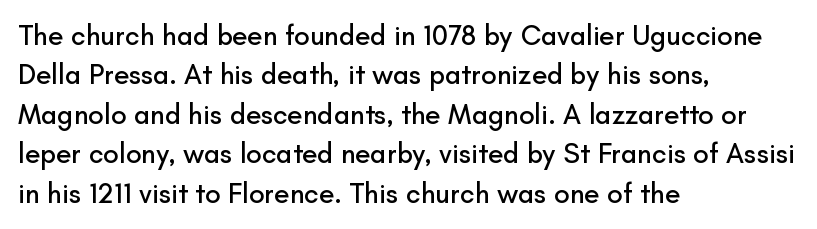
The image shows 28 px sans-serif type, upright; set left-aligned, normal line spacing (1.41x), normal letter spacing, not underlined; low stroke contrast and a small x-height.
